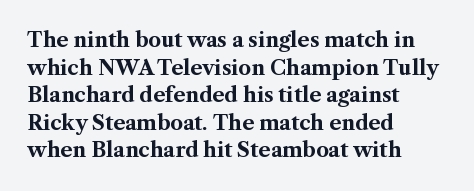
Q: Is the text bold? A: Yes.
Q: Is the text italic (slanted)? A: No, it is upright.
Q: Is the text underlined? A: No.
Q: How is the paragraph aligned? A: Left-aligned.
Q: Is the spacing between letters normal or unusually wide? A: Normal.
Q: Is the spacing between lines tight, normal or loose? A: Normal.
